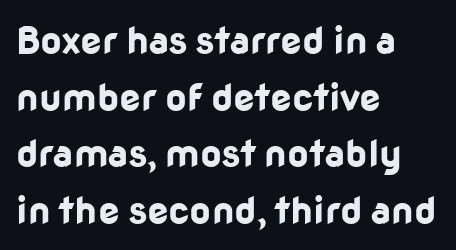
Q: Is the text bold? A: Yes.
Q: Is the text italic (slanted)? A: No, it is upright.
Q: Is the typeface a serif or a sans-serif typeface? A: Sans-serif.
Q: Is the text underlined? A: No.
Q: How is the paragraph aligned? A: Left-aligned.
Q: Is the spacing between letters normal or unusually wide? A: Normal.
Q: Is the spacing between lines tight, normal or loose? A: Normal.
Q: Width (condensed, normal, or wide)? A: Normal.
Q: Stroke contrast? A: Low.
Q: x-height? A: Medium.
Q: Monospaced? A: No.
